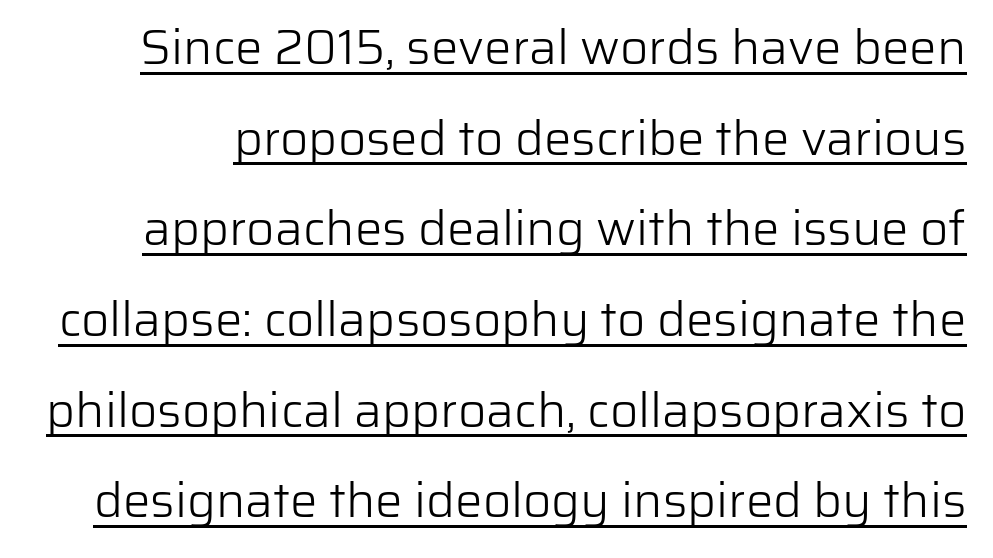
Q: Is the text bold? A: No.
Q: Is the text italic (slanted)? A: No, it is upright.
Q: Is the typeface a serif or a sans-serif typeface? A: Sans-serif.
Q: Is the text underlined? A: Yes.
Q: Is the spacing between letters normal or unusually wide? A: Normal.
Q: Width (condensed, normal, or wide)? A: Normal.
Q: Stroke contrast? A: Low.
Q: x-height? A: Medium.
Q: Monospaced? A: No.
